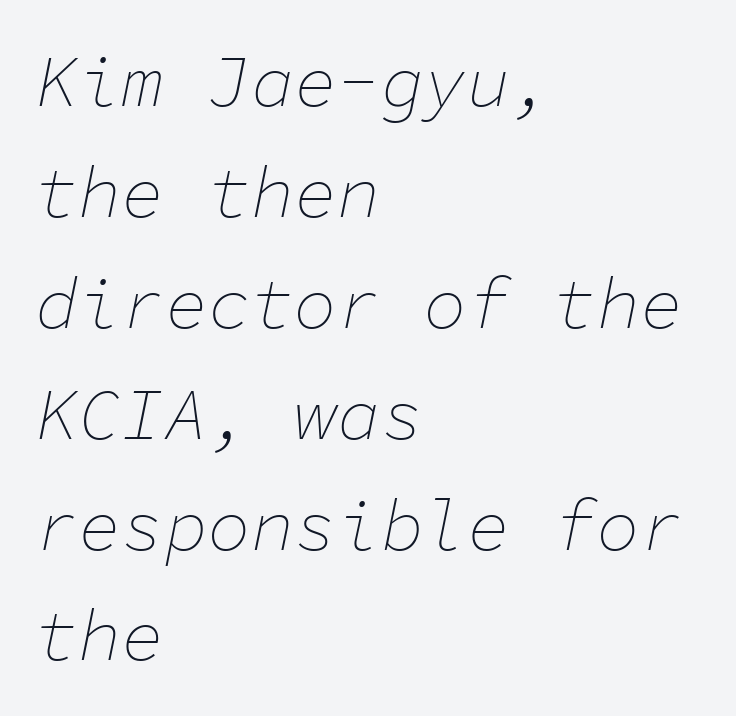
Q: Is the text bold? A: No.
Q: Is the text italic (slanted)? A: Yes, it leans right by about 11 degrees.
Q: Is the text underlined? A: No.
Q: How is the paragraph aligned? A: Left-aligned.
Q: Is the spacing between letters normal or unusually wide? A: Normal.
Q: Is the spacing between lines tight, normal or loose? A: Normal.
Q: Width (condensed, normal, or wide)? A: Normal.
Q: Stroke contrast? A: Low.
Q: x-height? A: Medium.
Q: Monospaced? A: Yes.
